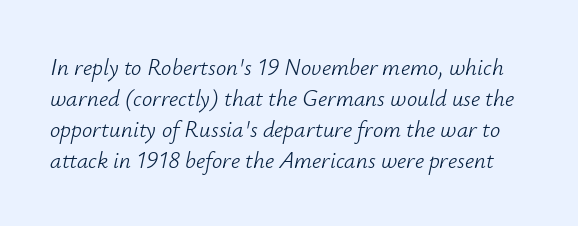
The vertical gap from one line to the next is medium. Caption: standard tracking, unaltered. Stem width sits at or under what a default text font uses. The axis of the letterforms is tilted away from vertical. Beneath every word, the page is bare.
